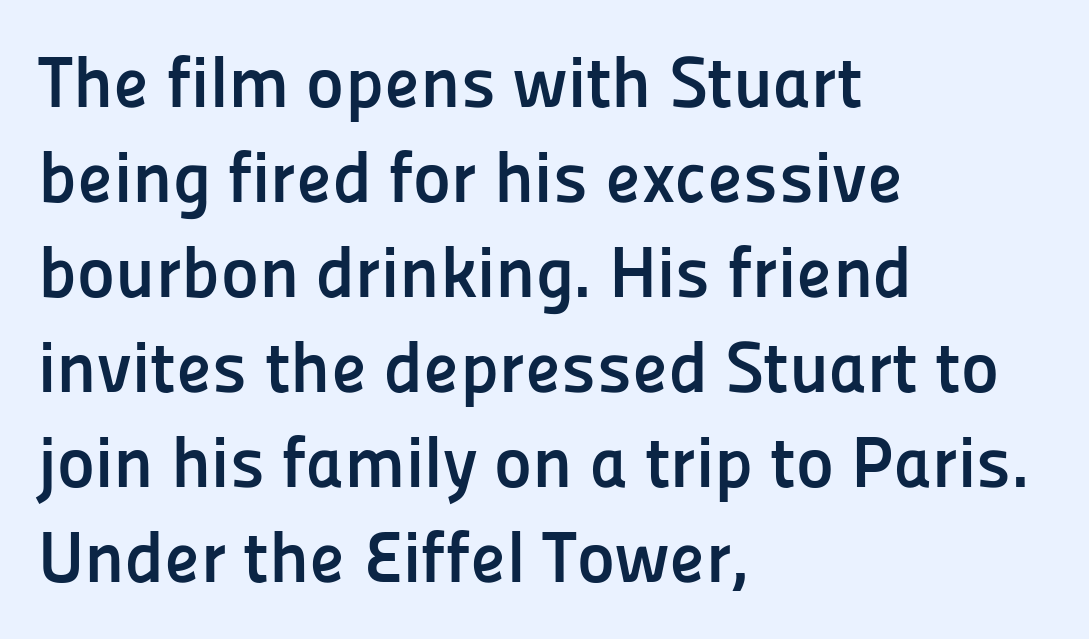
The designer went with a sans here, leaving each stem footless. How are the letters spaced? Ordinarily, with no added tracking. Spacing verdict: proportional, widths tailored to each character. Horizontal alignment here is leftward, the default for most running prose. Italic? Not at all — the glyphs are vertical.
